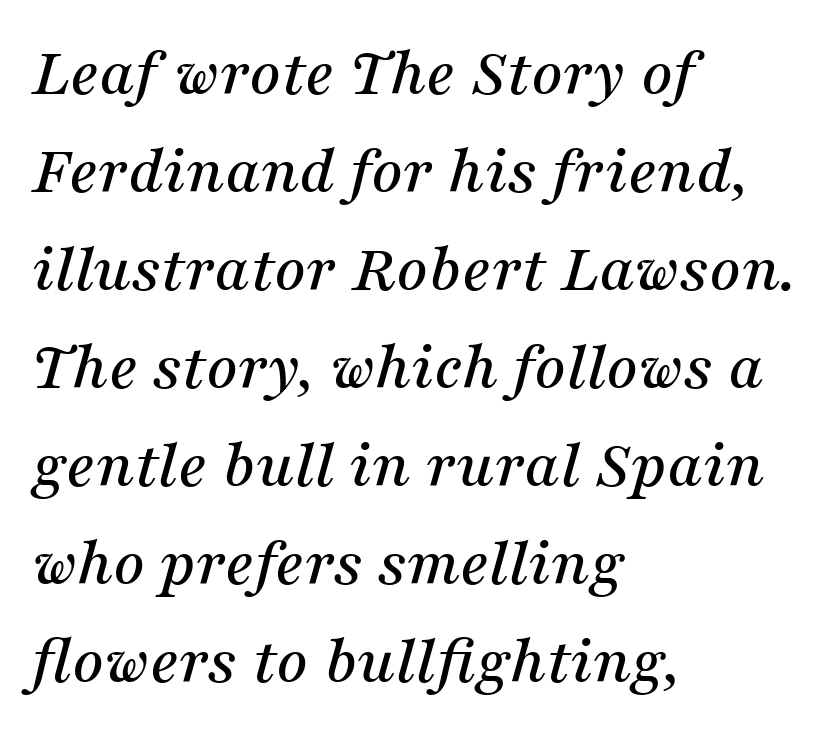
Q: Is the text italic (slanted)? A: Yes, it leans right by about 16 degrees.
Q: Is the typeface a serif or a sans-serif typeface? A: Serif.
Q: Is the text underlined? A: No.
Q: How is the paragraph aligned? A: Left-aligned.
Q: Is the spacing between letters normal or unusually wide? A: Normal.
Q: Is the spacing between lines tight, normal or loose? A: Normal.
Q: Width (condensed, normal, or wide)? A: Normal.
Q: Stroke contrast? A: Medium.
Q: x-height? A: Medium.
Q: Monospaced? A: No.
